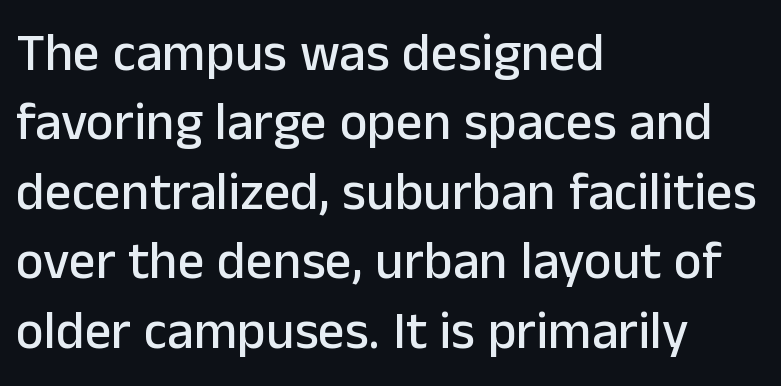
{"serif": "no", "italic": "no", "width": "normal", "stroke_contrast": "low", "x_height": "medium", "monospaced": "no", "underline": "no", "align": "left", "line_spacing": "normal", "line_spacing_ratio": 1.31, "letter_spacing": "normal", "letter_spacing_em": 0.0, "glyph_px": 53}
